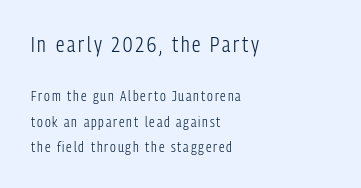
The image shows 21 px text type, upright; set left-aligned, line spacing 1.85x, not underlined; the first (top) block is 1.5x larger.
